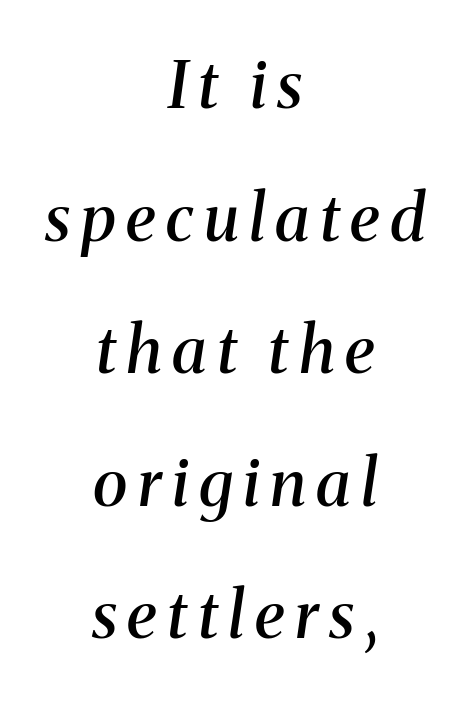
{"serif": "yes", "italic": "yes", "lean": "right", "slant_degrees": 8, "bold": "semi", "weight": "semibold", "width": "normal", "stroke_contrast": "medium", "x_height": "medium", "monospaced": "no", "underline": "no", "align": "center", "line_spacing": "loose", "line_spacing_ratio": 2.04, "glyph_px": 65}
